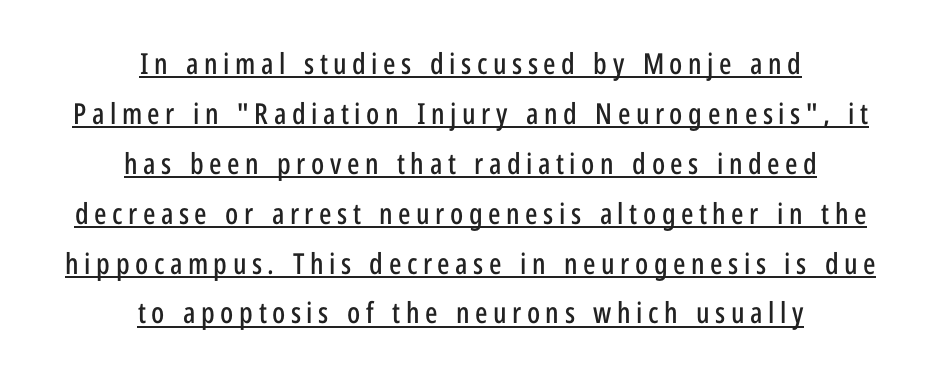
{"serif": "no", "italic": "no", "width": "condensed", "stroke_contrast": "low", "x_height": "medium", "monospaced": "no", "underline": "yes", "align": "center", "line_spacing_ratio": 1.72, "glyph_px": 29}
